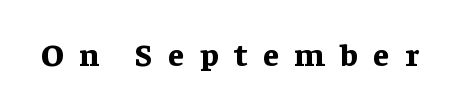
{"serif": "yes", "italic": "no", "bold": "yes", "weight": "bold", "width": "normal", "stroke_contrast": "low", "x_height": "medium", "monospaced": "no", "underline": "no", "letter_spacing": "wide", "letter_spacing_em": 0.49, "glyph_px": 32}
